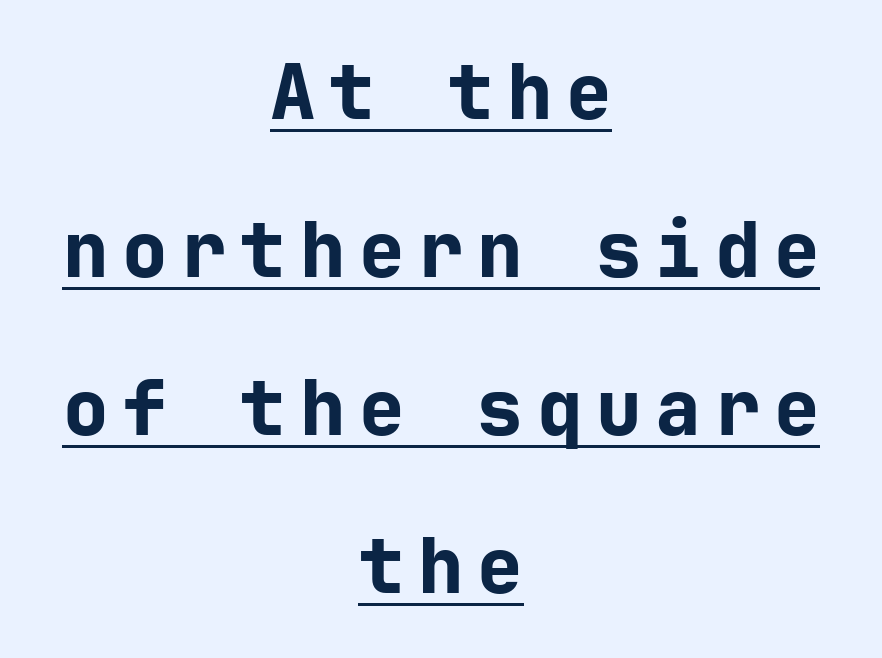
Look at the stroke-to-counter ratio: heavy, a bold. Regarding serifs, this sample does without them. A student would call this center alignment; a typographer would say set centered. Students, observe: this is what heavily led, spacious text looks like. Do the letters lean? They stand straight. Looks like someone drew a line under every word here.
